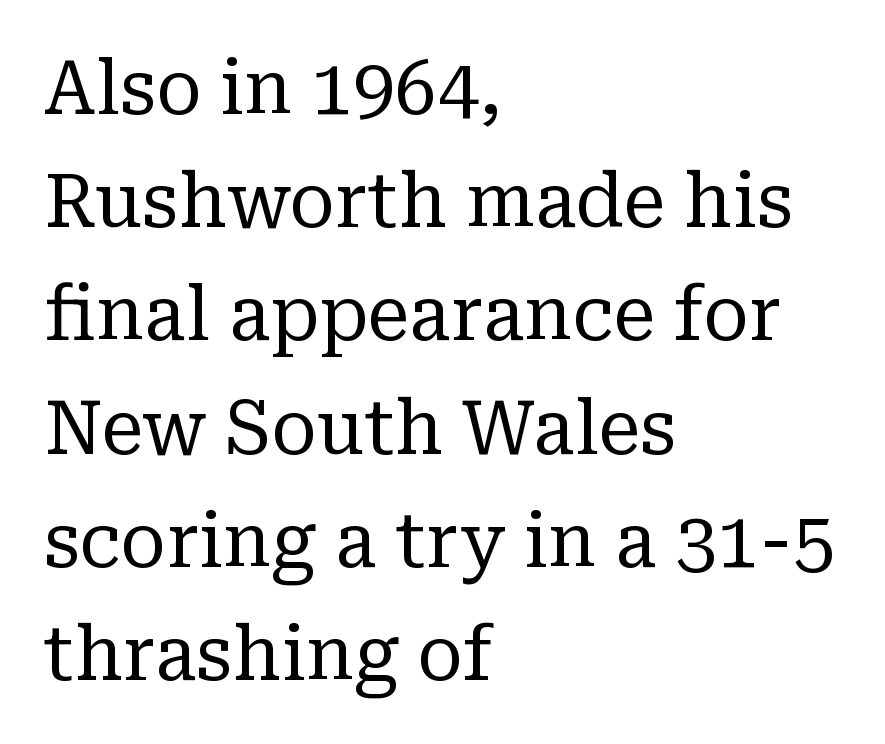
{"serif": "yes", "italic": "no", "bold": "no", "weight": "regular", "width": "normal", "stroke_contrast": "low", "x_height": "medium", "monospaced": "no", "underline": "no", "align": "left", "line_spacing": "normal", "line_spacing_ratio": 1.51, "letter_spacing": "normal", "letter_spacing_em": 0.0, "glyph_px": 75}
